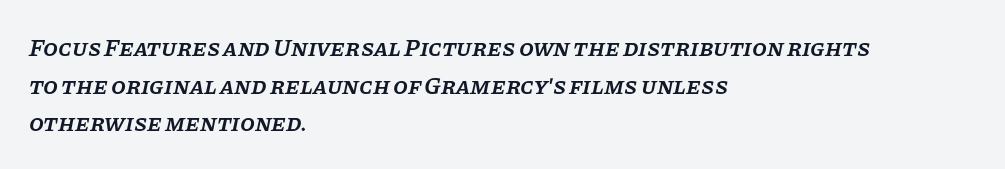
The image shows 24 px text type, italic (leaning right); set left-aligned, normal line spacing (1.57x), normal letter spacing, not underlined.
